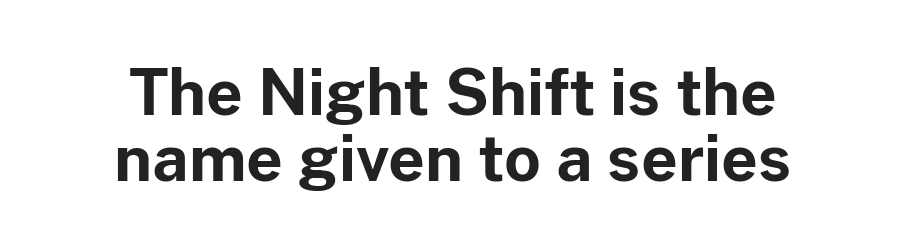
Q: Is the text bold? A: Yes.
Q: Is the text italic (slanted)? A: No, it is upright.
Q: Is the typeface a serif or a sans-serif typeface? A: Sans-serif.
Q: Is the text underlined? A: No.
Q: Is the spacing between letters normal or unusually wide? A: Normal.
Q: Is the spacing between lines tight, normal or loose? A: Tight.
Q: Width (condensed, normal, or wide)? A: Normal.
Q: Stroke contrast? A: Low.
Q: x-height? A: Medium.
Q: Monospaced? A: No.
